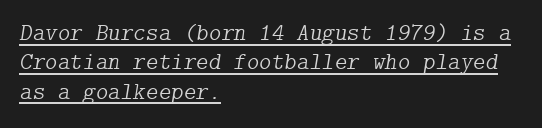
Q: Is the text bold? A: No.
Q: Is the text italic (slanted)? A: Yes, it leans right by about 9 degrees.
Q: Is the text underlined? A: Yes.
Q: How is the paragraph aligned? A: Left-aligned.
Q: Is the spacing between letters normal or unusually wide? A: Normal.
